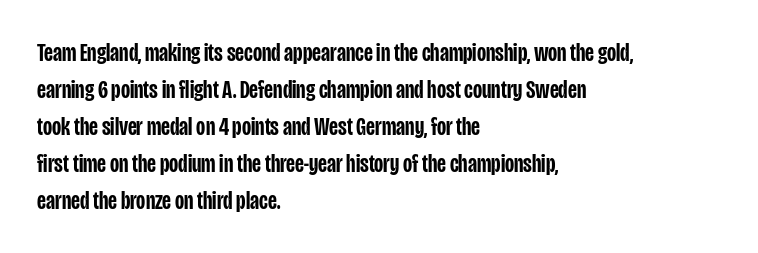
Posture: upright roman. The string is rendered with underlining switched off. Layout note: lines flush left. The line texture is even and compact thanks to regular tracking.
